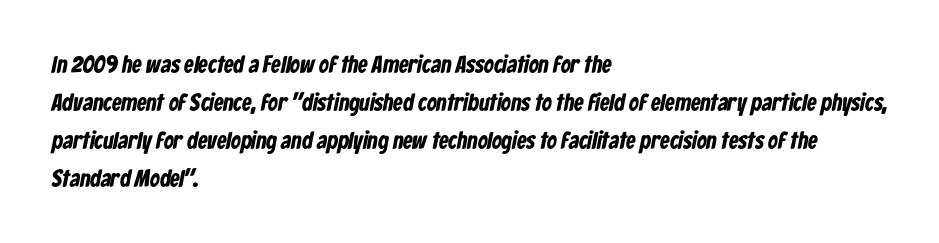
{"bold": "yes", "underline": "no", "align": "left", "line_spacing": "normal", "line_spacing_ratio": 1.58, "letter_spacing": "normal", "letter_spacing_em": 0.0, "glyph_px": 24}
